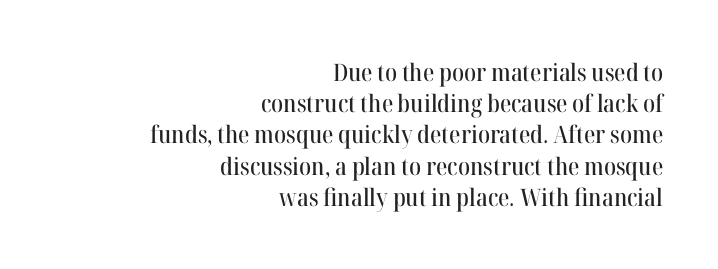
The lines are quadded right. The letters sit at their default tracking, neither squeezed nor spread. Type without underlining. The vertical gap from one line to the next is medium. Style check: upright.
